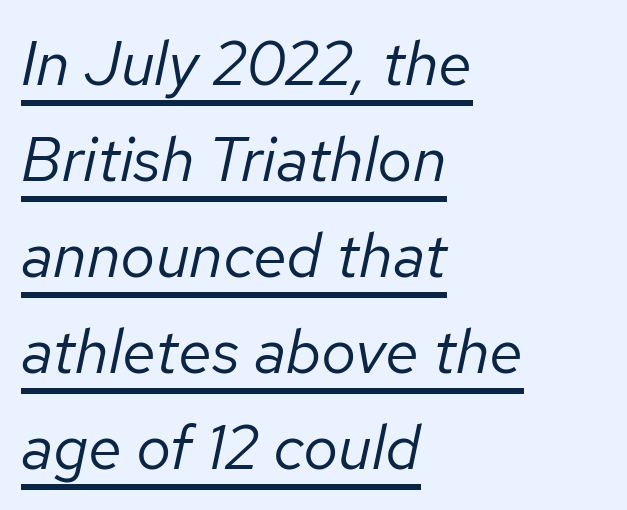
Q: Is the text bold? A: No.
Q: Is the text italic (slanted)? A: Yes, it leans right by about 12 degrees.
Q: Is the text underlined? A: Yes.
Q: How is the paragraph aligned? A: Left-aligned.
Q: Is the spacing between letters normal or unusually wide? A: Normal.
Q: Is the spacing between lines tight, normal or loose? A: Normal.
Q: Width (condensed, normal, or wide)? A: Normal.
Q: Stroke contrast? A: Low.
Q: x-height? A: Medium.
Q: Monospaced? A: No.
